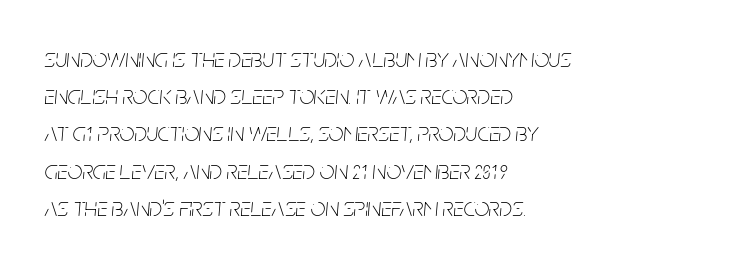
{"italic": "yes", "lean": "right", "slant_degrees": 5, "bold": "no", "underline": "no", "align": "left", "line_spacing": "normal", "line_spacing_ratio": 1.43, "letter_spacing": "normal", "letter_spacing_em": 0.0, "glyph_px": 26}
